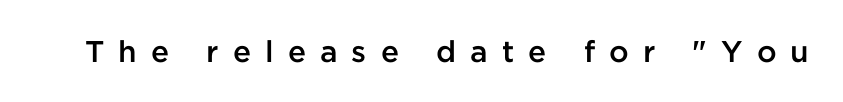
Looks like regular typesetting: each glyph gets only the width it needs. Posture: upright roman. The strokes are fattened partway — semibold, not bold. Someone cranked the tracking dial way up on this one. Any mark beneath the type? The region is blank. Are there feet on the stems? There aren't — it's a sans.
